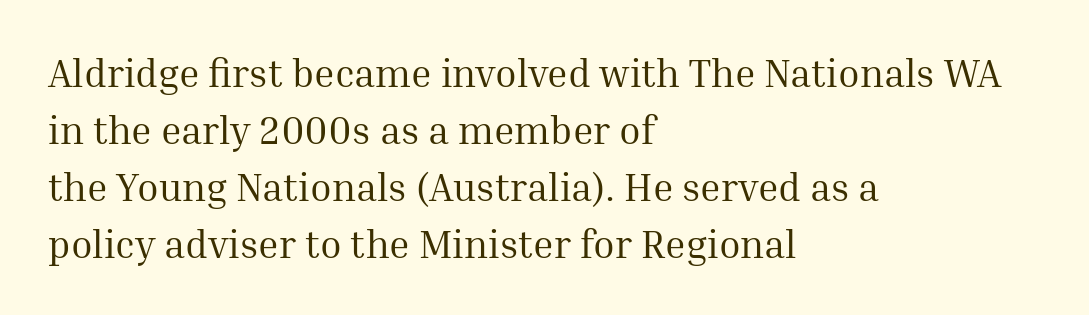
{"serif": "yes", "italic": "no", "bold": "no", "weight": "regular", "width": "normal", "stroke_contrast": "medium", "x_height": "medium", "monospaced": "no", "underline": "no", "align": "left", "line_spacing": "normal", "line_spacing_ratio": 1.46, "letter_spacing": "normal", "letter_spacing_em": 0.0, "glyph_px": 39}
